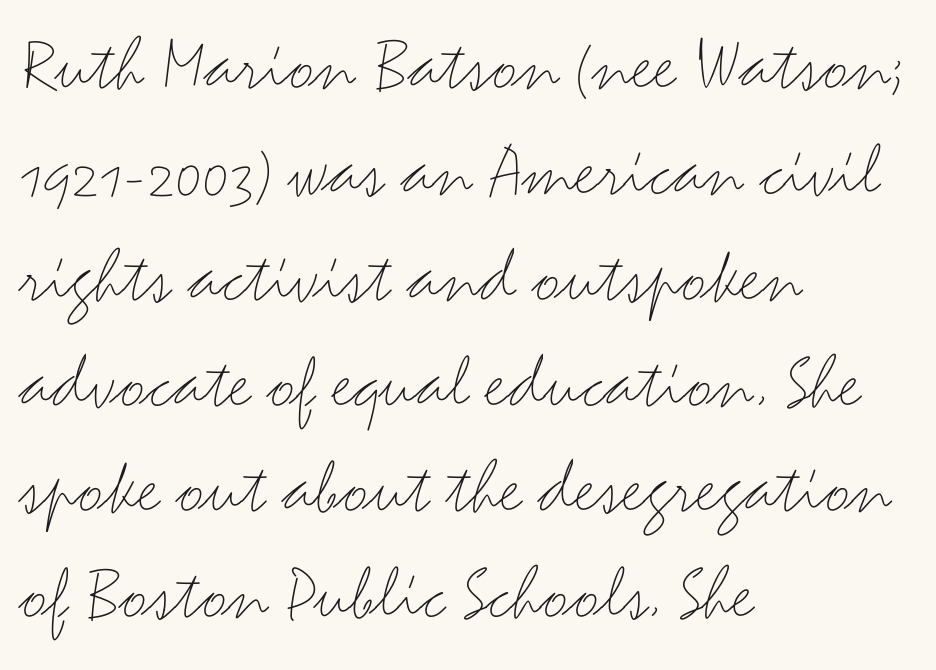
Visually the block forms a straight wall on the left and a jagged coastline on the right. A typesetter would call this leading conventional body-copy spacing. Any mark beneath the type? The region is blank. The horizontal fit of the characters is conventional and even.
